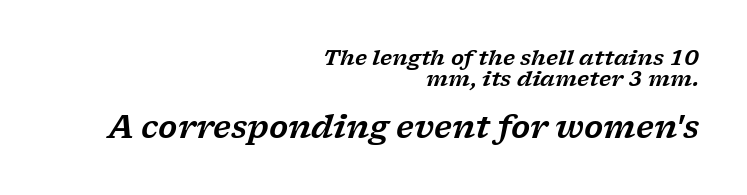
The glyphs look as if they've been sheared to an angle. Between one letter and the next there's only the usual sliver of space. A flush-right, rag-left setting is used for this passage. Regarding leading, the lines here are crowded together.
